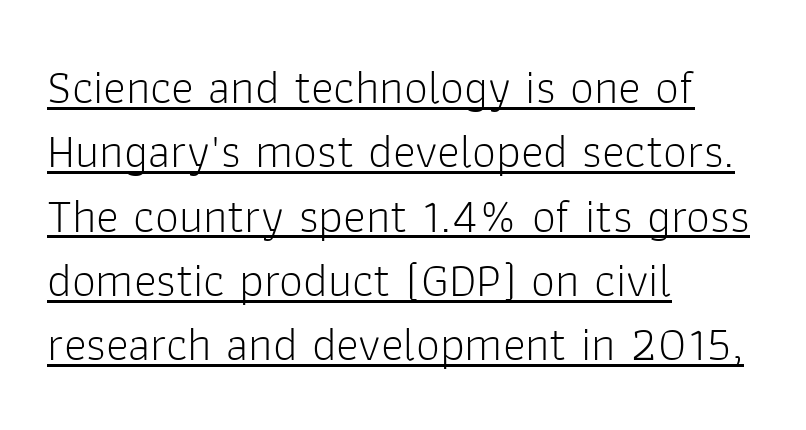
The image shows 48 px light sans-serif type, upright; set left-aligned, normal line spacing (1.34x), normal letter spacing, underlined; low stroke contrast and a medium x-height.
